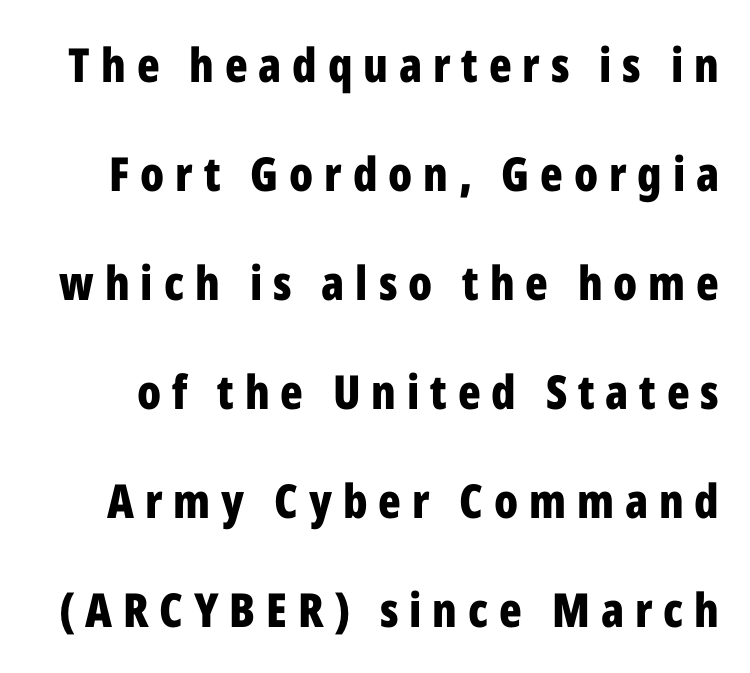
{"serif": "no", "italic": "no", "bold": "yes", "weight": "bold", "width": "condensed", "stroke_contrast": "low", "x_height": "medium", "monospaced": "no", "underline": "no", "line_spacing": "loose", "line_spacing_ratio": 2.32, "letter_spacing": "wide", "letter_spacing_em": 0.23, "glyph_px": 47}
